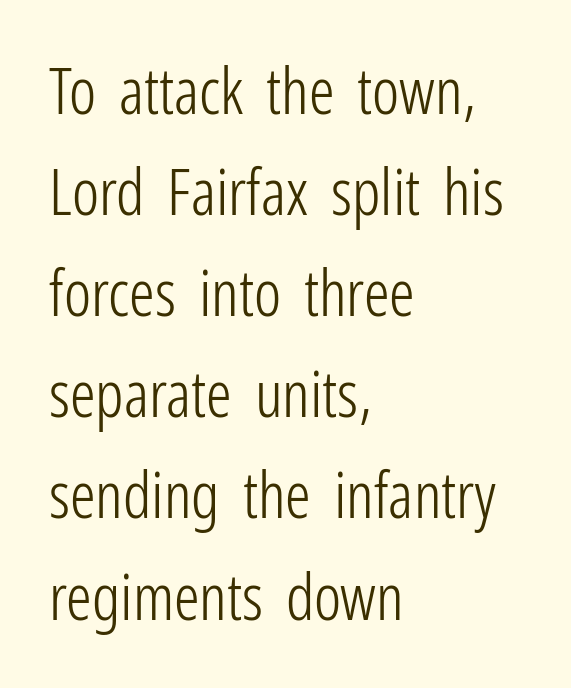
The image shows 64 px light, condensed sans-serif type, upright; set left-aligned, normal line spacing (1.58x), normal letter spacing, not underlined; low stroke contrast and a medium x-height.
